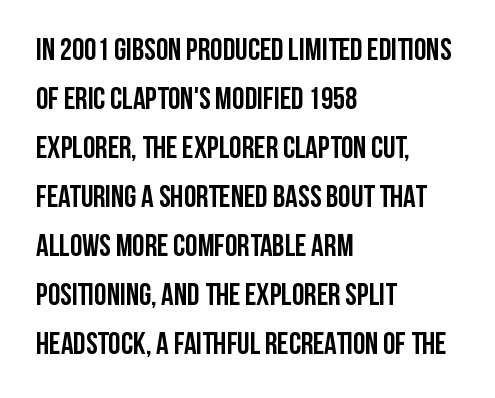
{"serif": "no", "italic": "no", "bold": "yes", "weight": "semibold", "width": "condensed", "stroke_contrast": "low", "x_height": "large", "monospaced": "no", "underline": "no", "align": "left", "line_spacing": "normal", "line_spacing_ratio": 1.58, "letter_spacing": "normal", "letter_spacing_em": 0.0, "glyph_px": 31}
